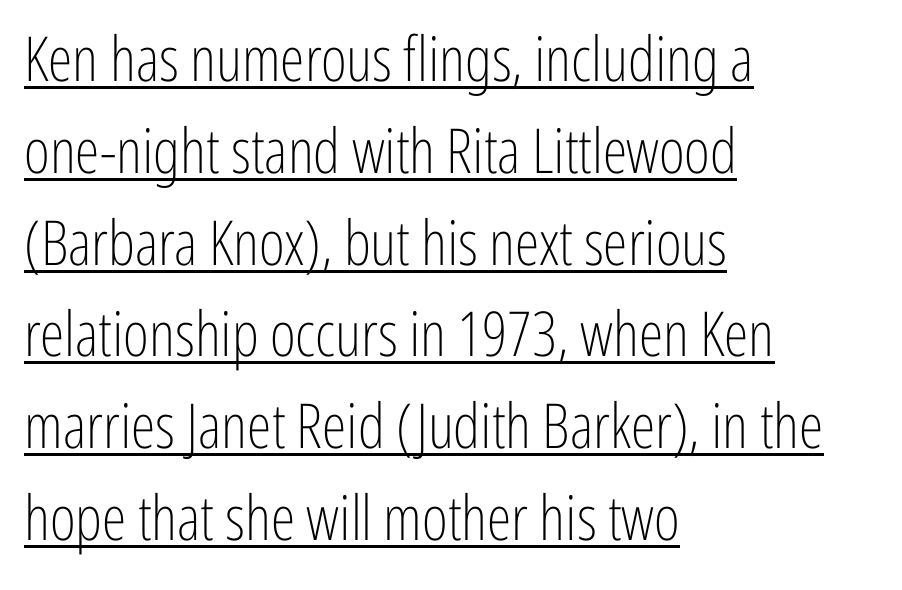
Q: Is the text bold? A: No.
Q: Is the text italic (slanted)? A: No, it is upright.
Q: Is the typeface a serif or a sans-serif typeface? A: Sans-serif.
Q: Is the text underlined? A: Yes.
Q: How is the paragraph aligned? A: Left-aligned.
Q: Is the spacing between letters normal or unusually wide? A: Normal.
Q: Is the spacing between lines tight, normal or loose? A: Normal.
Q: Width (condensed, normal, or wide)? A: Condensed.
Q: Stroke contrast? A: Low.
Q: x-height? A: Medium.
Q: Monospaced? A: No.
